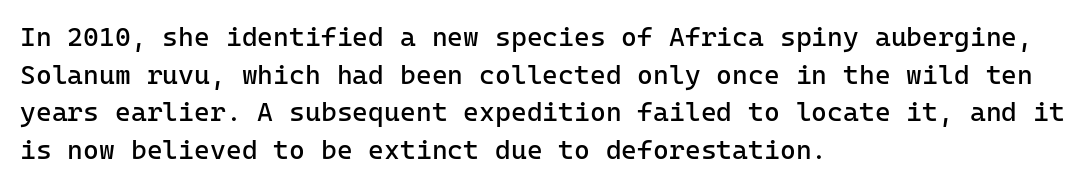
Q: Is the text bold? A: No.
Q: Is the text italic (slanted)? A: No, it is upright.
Q: Is the text underlined? A: No.
Q: How is the paragraph aligned? A: Left-aligned.
Q: Is the spacing between letters normal or unusually wide? A: Normal.
Q: Is the spacing between lines tight, normal or loose? A: Normal.
